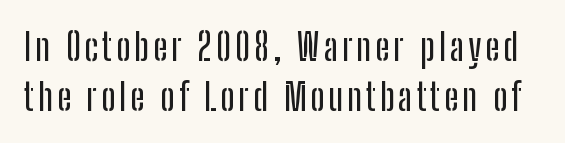
The image shows 37 px condensed sans-serif type, upright; set normal line spacing (1.34x), not underlined; low stroke contrast and a medium x-height.
